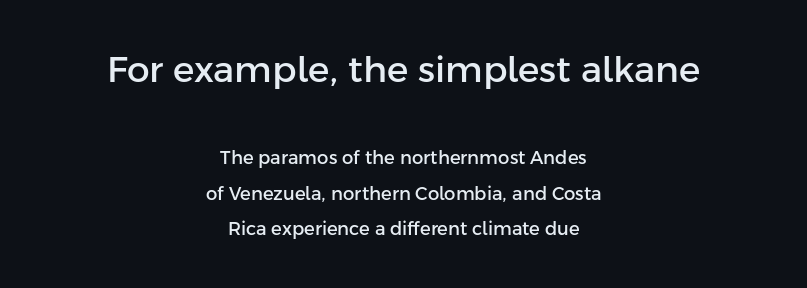
Just letters on the line, the space beneath them empty. You can tell it's not italic because the verticals are truly vertical. Every row of glyphs is offset so its center matches the block's center. I'd call this a sans setting — the letters go barefoot.
